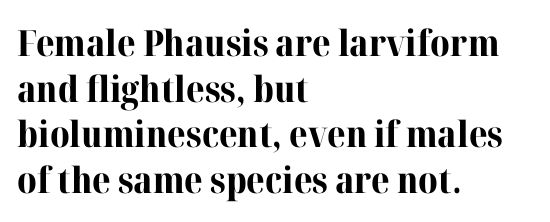
Q: Is the text bold? A: Yes.
Q: Is the text italic (slanted)? A: No, it is upright.
Q: Is the typeface a serif or a sans-serif typeface? A: Serif.
Q: Is the text underlined? A: No.
Q: How is the paragraph aligned? A: Left-aligned.
Q: Is the spacing between letters normal or unusually wide? A: Normal.
Q: Is the spacing between lines tight, normal or loose? A: Normal.
Q: Width (condensed, normal, or wide)? A: Normal.
Q: Stroke contrast? A: High.
Q: x-height? A: Medium.
Q: Monospaced? A: No.
